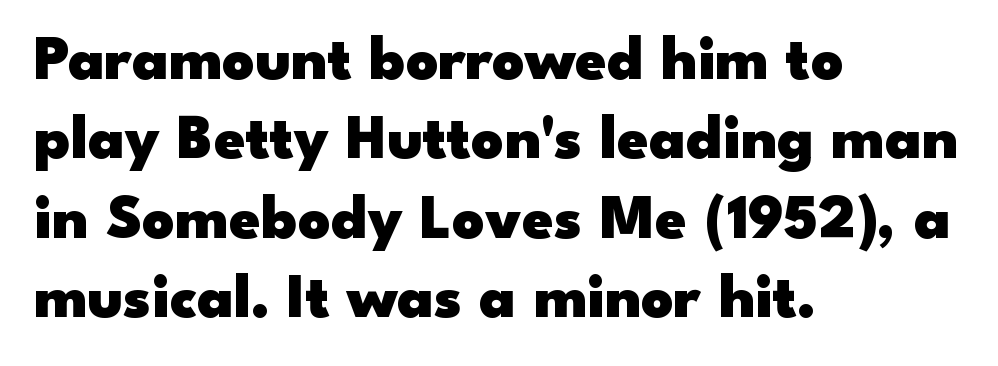
The image shows 63 px heavy, wide sans-serif type, upright; set left-aligned, normal line spacing (1.26x), normal letter spacing, not underlined; low stroke contrast and a small x-height.
